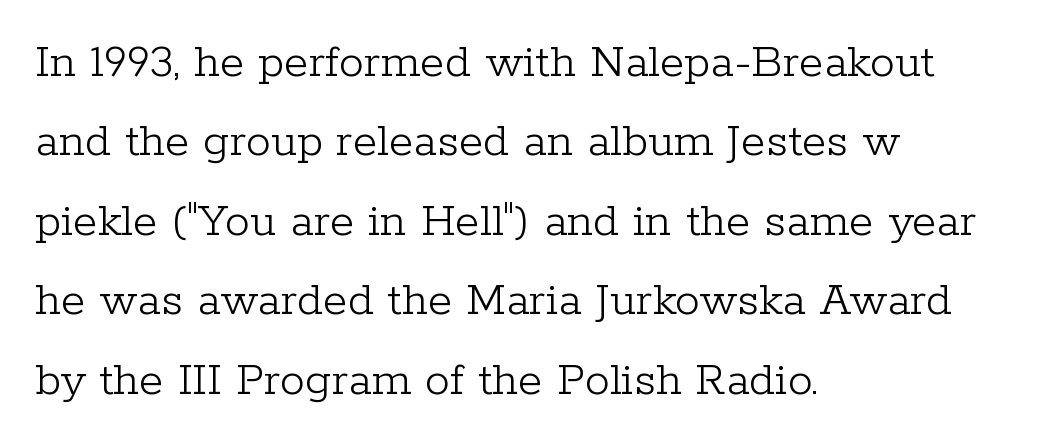
This sample is left-justified, so line endings fall wherever the words run out. Each stroke keeps to a modest, everyday thickness or less. You can tell from the footed stems that serif type was used. Tracking value appears to be zero — textbook default spacing. Has an underline been added? It has not.
